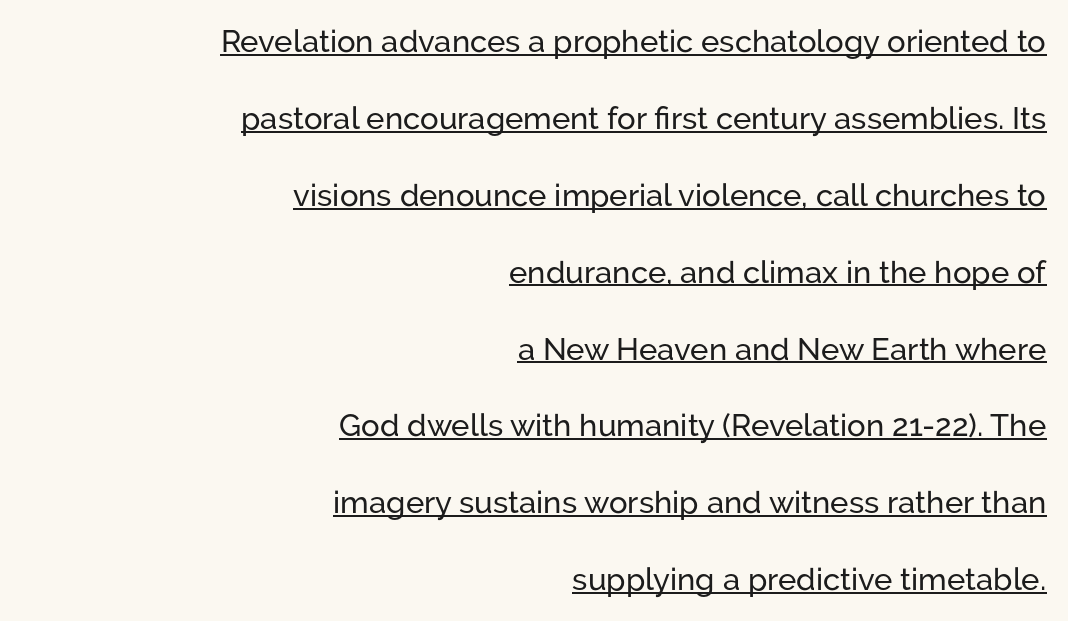
Honestly, the letter spacing is just normal — you wouldn't notice it. Right-aligned paragraph, ragged on the left. Rows of type keep a wide berth in the vertical direction. The font family rendered here belongs to the sans-serif group. Looks like someone drew a line under every word here. It's the straight-up-and-down kind of type.
